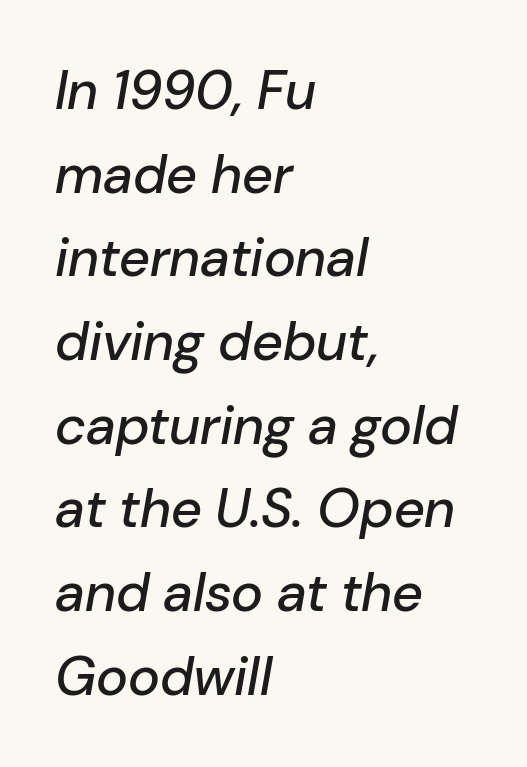
Students, observe: this is what conventionally led text looks like. The specimen reads as italic at a glance. Has an underline been added? It has not. All the whitespace from short lines collects on the right. Varying glyph widths throughout — classic text-font behaviour. Default kerning and tracking; the words read as compact shapes.
